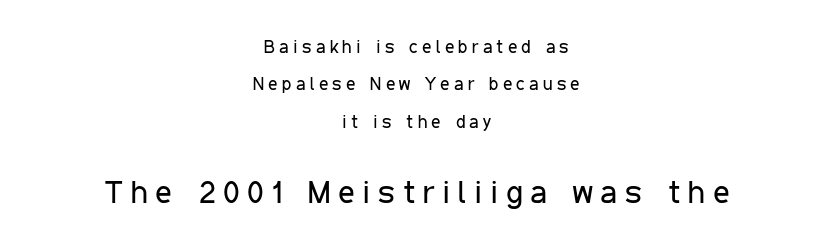
The image shows 32 px regular-weight, condensed sans-serif type, upright; set centered, loose line spacing (2.07x), unusually wide letter spacing (+0.24 em), not underlined; the second (bottom) block is 1.78x larger; low stroke contrast and a medium x-height.
